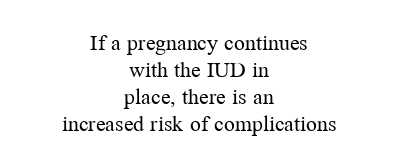
The weight tops out at a normal text grade. The paragraph has two soft edges and a firm central axis. Vertical spacing — tight. The lettering holds an erect, upright posture throughout. The face used here is rendered with its standard letterfit.
